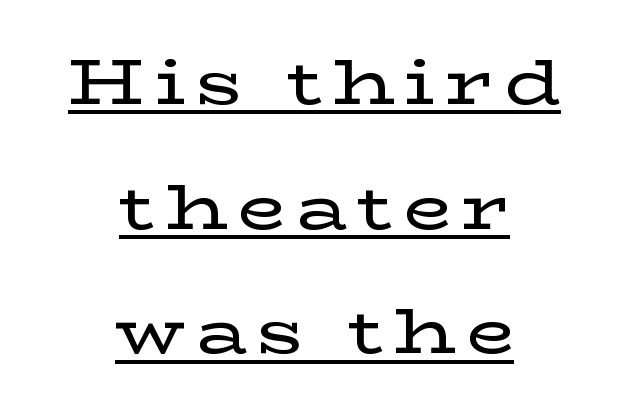
The image shows 63 px wide serif type, upright; set centered, loose line spacing (1.98x), underlined; low stroke contrast and a medium x-height.
